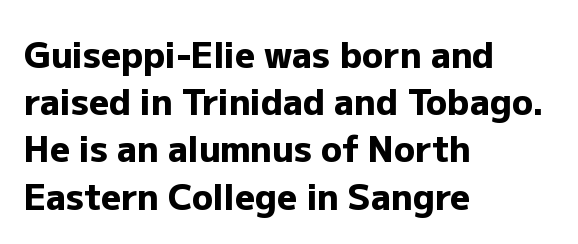
The image shows 35 px heavy sans-serif type, upright; set left-aligned, normal line spacing (1.35x), normal letter spacing, not underlined; low stroke contrast and a medium x-height.
